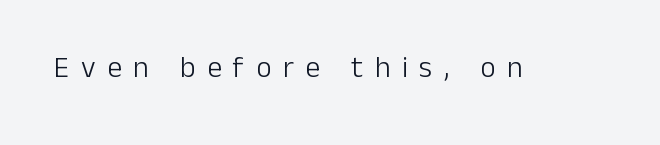
Q: Is the text bold? A: No.
Q: Is the text italic (slanted)? A: No, it is upright.
Q: Is the typeface a serif or a sans-serif typeface? A: Sans-serif.
Q: Is the text underlined? A: No.
Q: Is the spacing between letters normal or unusually wide? A: Unusually wide.
Q: Width (condensed, normal, or wide)? A: Normal.
Q: Stroke contrast? A: Low.
Q: x-height? A: Medium.
Q: Monospaced? A: No.
